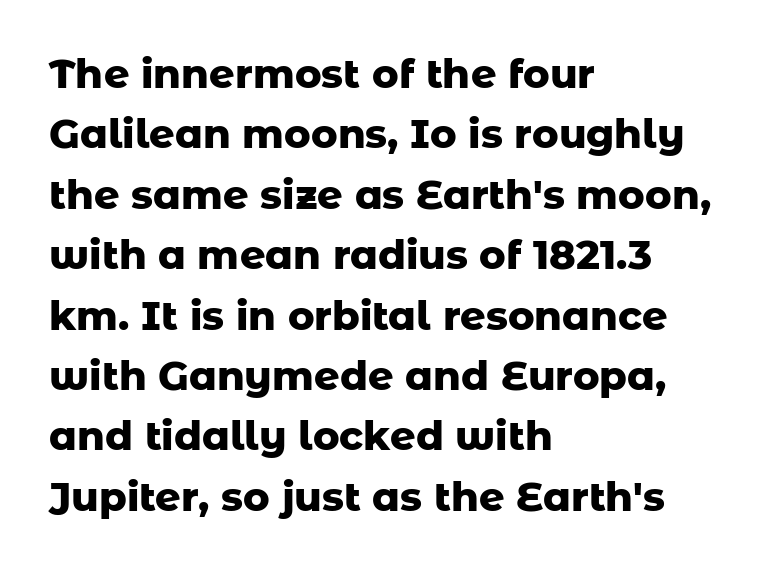
The image shows 40 px heavy sans-serif type, upright; set left-aligned, normal line spacing (1.51x), normal letter spacing, not underlined; low stroke contrast and a medium x-height.
